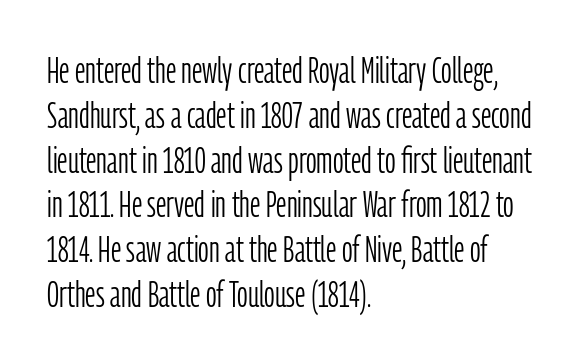
Typeset ragged right — the left edge is the straight one. Letters rest on an invisible, unmarked baseline. The letters advance in unequal steps, a hallmark of proportional type. You can tell it's not italic because the verticals are truly vertical. The glyphs in this specimen are sans serif.
